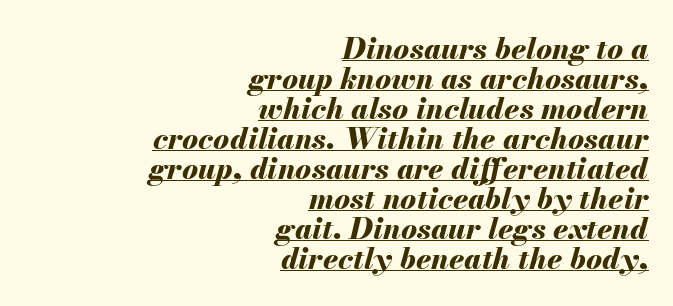
Q: Is the text bold? A: Yes.
Q: Is the text italic (slanted)? A: Yes, it leans right by about 13 degrees.
Q: Is the text underlined? A: Yes.
Q: How is the paragraph aligned? A: Right-aligned.
Q: Is the spacing between letters normal or unusually wide? A: Normal.
Q: Is the spacing between lines tight, normal or loose? A: Tight.
Q: Width (condensed, normal, or wide)? A: Normal.
Q: Stroke contrast? A: Medium.
Q: x-height? A: Small.
Q: Monospaced? A: No.
